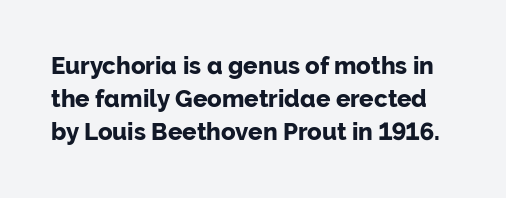
{"italic": "no", "bold": "yes", "underline": "no", "line_spacing": "normal", "line_spacing_ratio": 1.38, "letter_spacing": "normal", "letter_spacing_em": 0.0, "glyph_px": 24}
